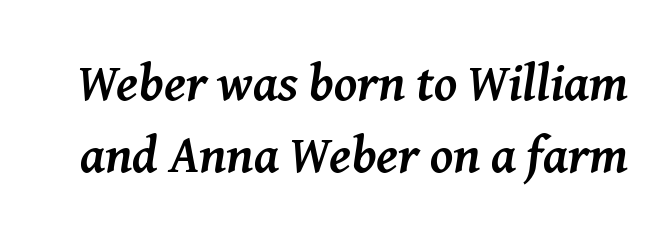
Q: Is the text bold? A: Yes.
Q: Is the text italic (slanted)? A: Yes, it leans right by about 8 degrees.
Q: Is the typeface a serif or a sans-serif typeface? A: Serif.
Q: Is the text underlined? A: No.
Q: Is the spacing between letters normal or unusually wide? A: Normal.
Q: Is the spacing between lines tight, normal or loose? A: Normal.
Q: Width (condensed, normal, or wide)? A: Normal.
Q: Stroke contrast? A: Medium.
Q: x-height? A: Medium.
Q: Monospaced? A: No.
